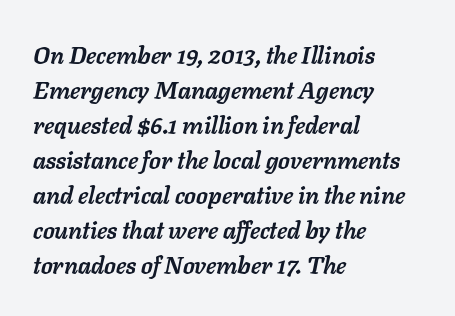
Q: Is the text bold? A: Yes.
Q: Is the text italic (slanted)? A: Yes, it leans right by about 11 degrees.
Q: Is the text underlined? A: No.
Q: How is the paragraph aligned? A: Left-aligned.
Q: Is the spacing between letters normal or unusually wide? A: Normal.
Q: Is the spacing between lines tight, normal or loose? A: Normal.
